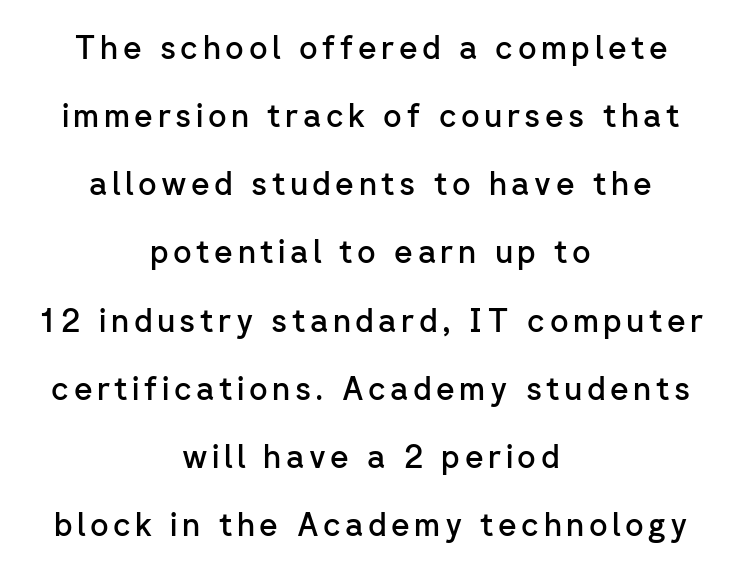
{"serif": "no", "italic": "no", "bold": "semi", "weight": "semibold", "width": "normal", "stroke_contrast": "low", "x_height": "medium", "monospaced": "no", "underline": "no", "align": "center", "line_spacing": "loose", "line_spacing_ratio": 2.13, "glyph_px": 32}
